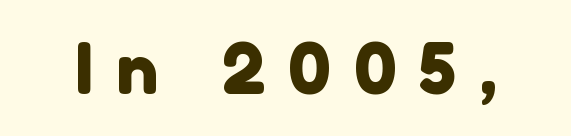
{"serif": "no", "width": "normal", "x_height": "medium", "monospaced": "no", "underline": "no", "letter_spacing": "wide", "letter_spacing_em": 0.33, "glyph_px": 70}
